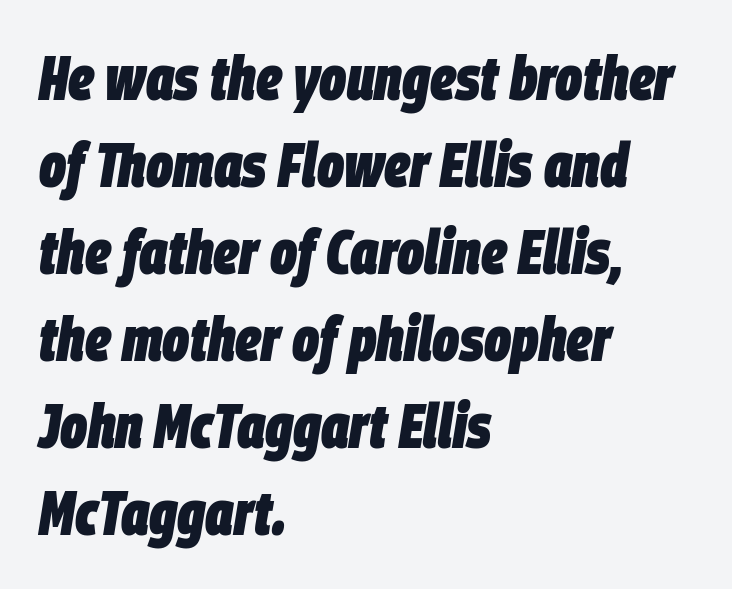
Q: Is the text bold? A: Yes.
Q: Is the text italic (slanted)? A: Yes, it leans right by about 9 degrees.
Q: Is the text underlined? A: No.
Q: How is the paragraph aligned? A: Left-aligned.
Q: Is the spacing between letters normal or unusually wide? A: Normal.
Q: Is the spacing between lines tight, normal or loose? A: Normal.
Q: Width (condensed, normal, or wide)? A: Condensed.
Q: Stroke contrast? A: Low.
Q: x-height? A: Large.
Q: Monospaced? A: No.
